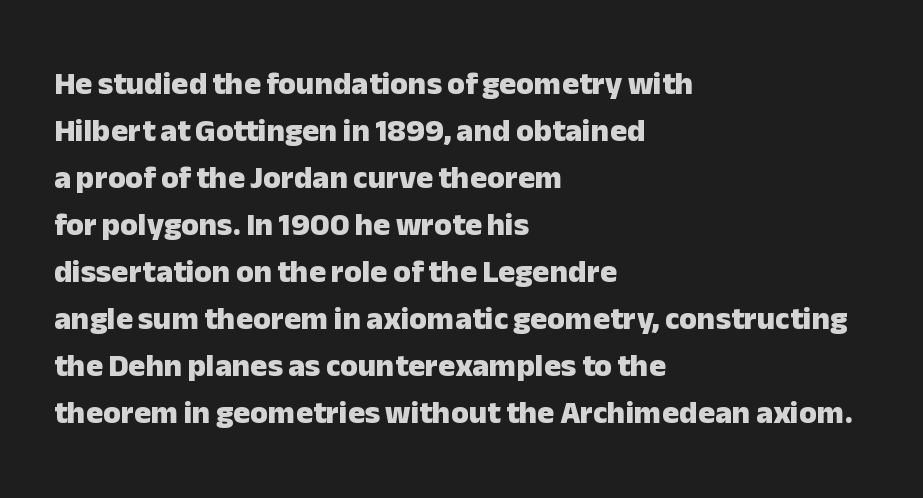
Q: Is the text bold? A: Yes.
Q: Is the text italic (slanted)? A: No, it is upright.
Q: Is the typeface a serif or a sans-serif typeface? A: Sans-serif.
Q: Is the text underlined? A: No.
Q: How is the paragraph aligned? A: Left-aligned.
Q: Is the spacing between letters normal or unusually wide? A: Normal.
Q: Is the spacing between lines tight, normal or loose? A: Normal.
Q: Width (condensed, normal, or wide)? A: Normal.
Q: Stroke contrast? A: Low.
Q: x-height? A: Medium.
Q: Monospaced? A: No.
